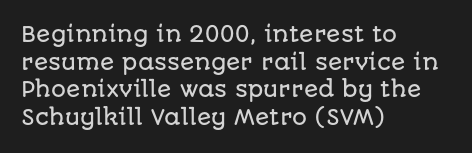
The image shows 21 px text type, upright; set left-aligned, normal line spacing (1.32x), normal letter spacing, not underlined.
